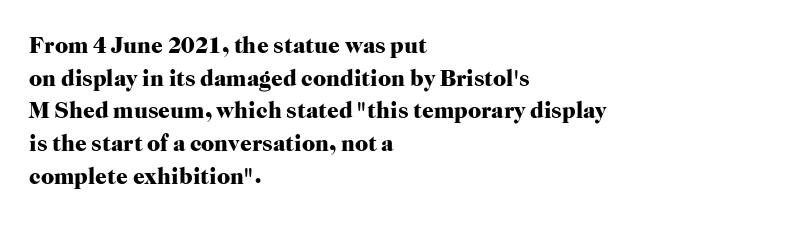
Here the glyphs are tracked normally, forming tight word shapes. One-word summary of the alignment: left. In terms of posture, this sample is upright. Notice how thick the strokes are: this is what a full bold looks like. The lines sit at an ordinary, default distance from one another.
